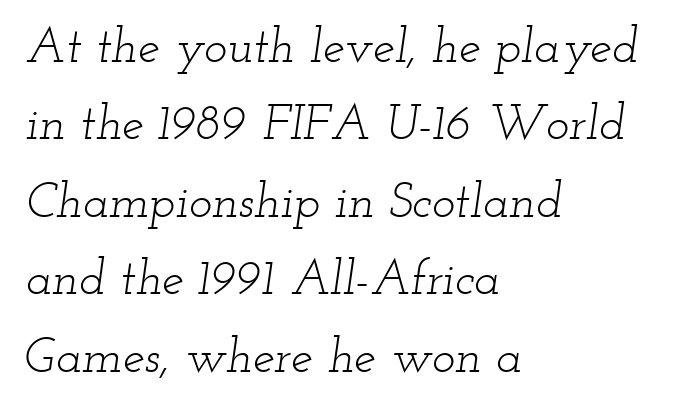
The passage shown is typed in a proportional face where columns would drift. The font sits on the lighter half of the weight spectrum, regular included. How would I describe the line gaps? Plain and ordinary. The gap between lines stays unmarked. One-word summary of the alignment: left.
